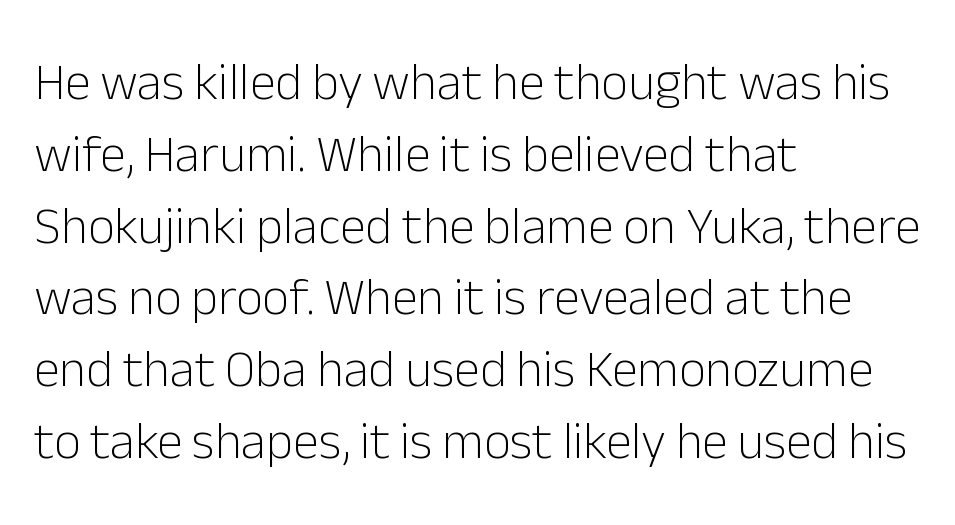
{"serif": "no", "italic": "no", "bold": "no", "weight": "light", "width": "normal", "stroke_contrast": "low", "x_height": "medium", "monospaced": "no", "underline": "no", "align": "left", "line_spacing": "normal", "line_spacing_ratio": 1.38, "letter_spacing": "normal", "letter_spacing_em": 0.0, "glyph_px": 52}
